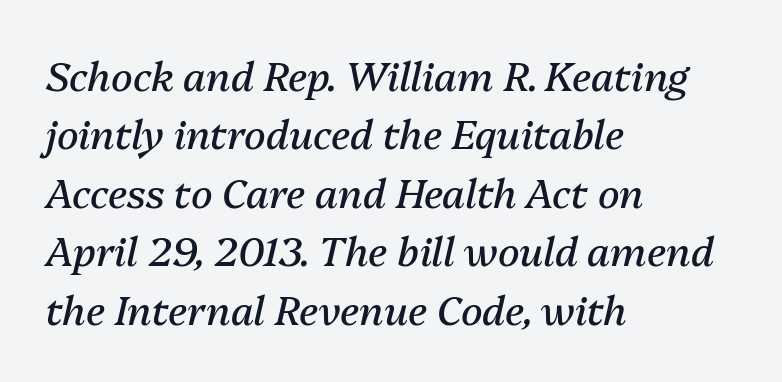
Q: Is the text bold? A: No.
Q: Is the text italic (slanted)? A: Yes, it leans right by about 13 degrees.
Q: Is the text underlined? A: No.
Q: How is the paragraph aligned? A: Left-aligned.
Q: Is the spacing between letters normal or unusually wide? A: Normal.
Q: Is the spacing between lines tight, normal or loose? A: Normal.
Q: Width (condensed, normal, or wide)? A: Normal.
Q: Stroke contrast? A: Medium.
Q: x-height? A: Medium.
Q: Monospaced? A: No.
